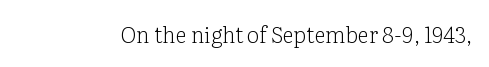
The space directly below the letters is spotless. Quick note: not italic, upright. The line texture is even and compact thanks to regular tracking. These glyphs show unthickened strokes, regular width or finer.
